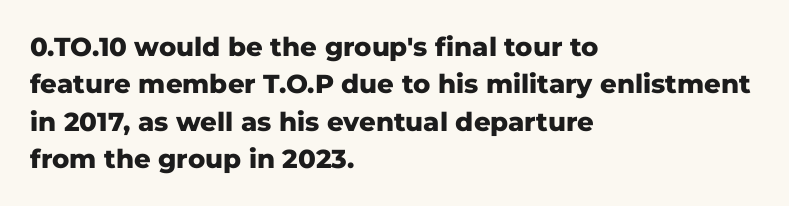
When letters stand straight like this, we call the style roman or upright. A clean baseline with only descenders dipping below it. Horizontally, the lines are justified to the leading edge only. Is there much room between lines? A standard amount, neither cramped nor airy.
